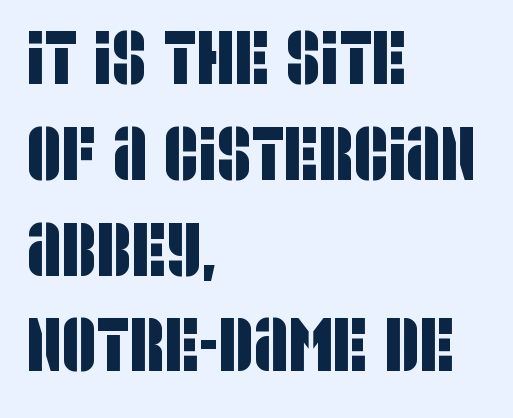
{"serif": "no", "width": "condensed", "stroke_contrast": "low", "x_height": "large", "monospaced": "no", "underline": "no", "align": "left", "line_spacing": "normal", "line_spacing_ratio": 1.26, "letter_spacing": "normal", "letter_spacing_em": 0.0, "glyph_px": 76}
